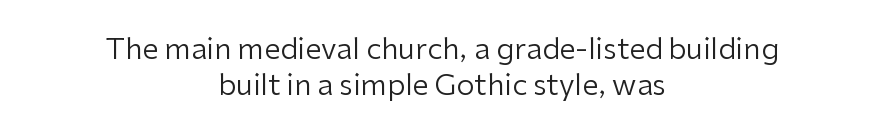
Q: Is the text bold? A: No.
Q: Is the text italic (slanted)? A: No, it is upright.
Q: Is the typeface a serif or a sans-serif typeface? A: Sans-serif.
Q: Is the text underlined? A: No.
Q: How is the paragraph aligned? A: Centered.
Q: Is the spacing between letters normal or unusually wide? A: Normal.
Q: Width (condensed, normal, or wide)? A: Normal.
Q: Stroke contrast? A: Low.
Q: x-height? A: Medium.
Q: Monospaced? A: No.
